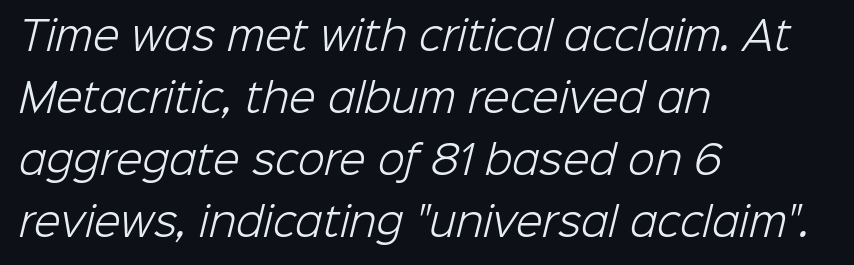
Think of a printed novel: that variable character pitch is what you see here. Horizontally, the lines are justified to the leading edge only. Lines of text with bare space underneath. Interline gaps are of average width in this sample. Examine the stroke ends and you'll find no serifs. The gaps between neighbouring characters are ordinary and unremarkable.
